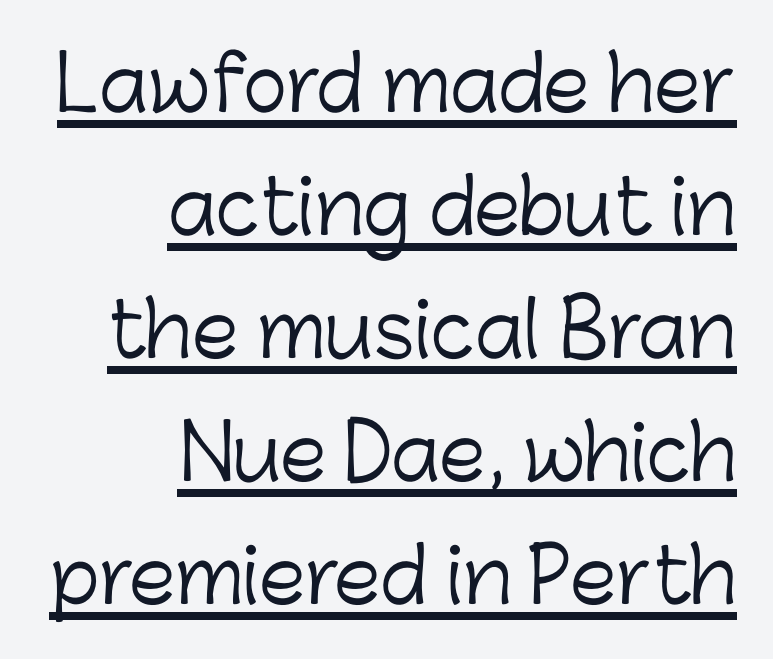
{"serif": "no", "italic": "no", "bold": "no", "weight": "light", "width": "normal", "stroke_contrast": "low", "x_height": "medium", "monospaced": "no", "underline": "yes", "align": "right", "line_spacing": "normal", "line_spacing_ratio": 1.64, "letter_spacing": "normal", "letter_spacing_em": 0.0, "glyph_px": 75}
